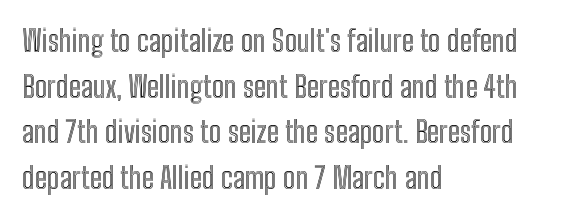
{"italic": "no", "width": "condensed", "x_height": "medium", "monospaced": "no", "underline": "no", "align": "left", "line_spacing": "normal", "line_spacing_ratio": 1.52, "letter_spacing": "normal", "letter_spacing_em": 0.0, "glyph_px": 30}
